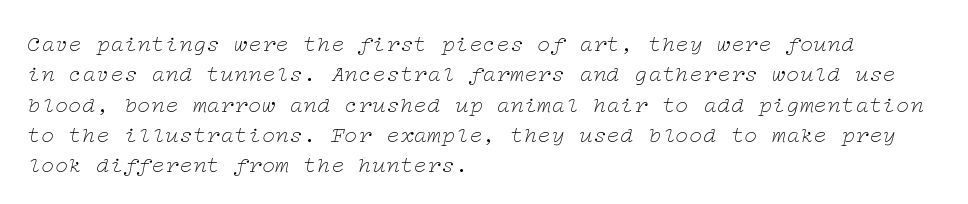
What's the leading like? Ordinary, nothing unusual. The weight tops out at a normal text grade. The gaps between neighbouring characters are ordinary and unremarkable. If you drew a ruler down the left edge, every line would touch it. Plain, unruled lines of type.
